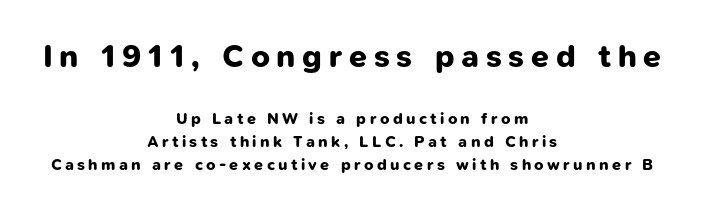
{"serif": "no", "bold": "yes", "weight": "bold", "width": "normal", "stroke_contrast": "low", "x_height": "medium", "monospaced": "no", "underline": "no", "align": "center", "line_spacing": "normal", "line_spacing_ratio": 1.45, "letter_spacing": "wide", "letter_spacing_em": 0.21, "larger_block": "first", "size_ratio": 2.0, "glyph_px": 32}
